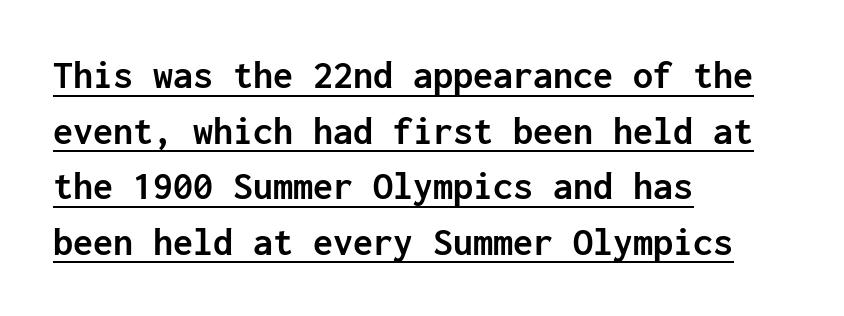
The image shows 40 px semibold sans-serif type, upright, monospaced; set left-aligned, normal line spacing (1.39x), normal letter spacing, underlined; low stroke contrast and a medium x-height.
